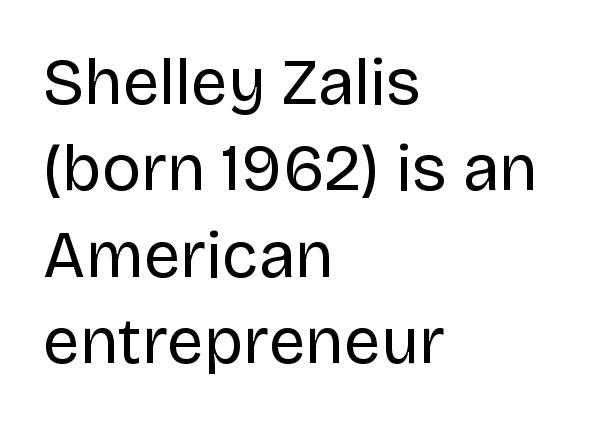
A typesetter would call this zero additional tracking. Posture: upright roman. This block has exactly the height ordinary leading produces. The text block is weighted toward the left margin, trailing off unevenly rightward.
